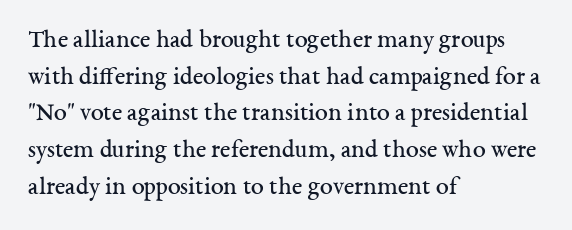
The image shows 26 px text type, upright; set left-aligned, normal line spacing (1.41x), normal letter spacing, not underlined.
